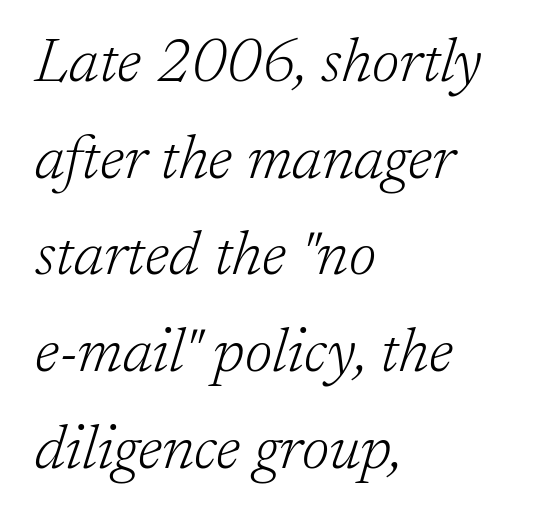
Q: Is the text bold? A: No.
Q: Is the text italic (slanted)? A: Yes, it leans right by about 17 degrees.
Q: Is the typeface a serif or a sans-serif typeface? A: Serif.
Q: Is the text underlined? A: No.
Q: How is the paragraph aligned? A: Left-aligned.
Q: Is the spacing between letters normal or unusually wide? A: Normal.
Q: Is the spacing between lines tight, normal or loose? A: Normal.
Q: Width (condensed, normal, or wide)? A: Normal.
Q: Stroke contrast? A: Low.
Q: x-height? A: Medium.
Q: Monospaced? A: No.
